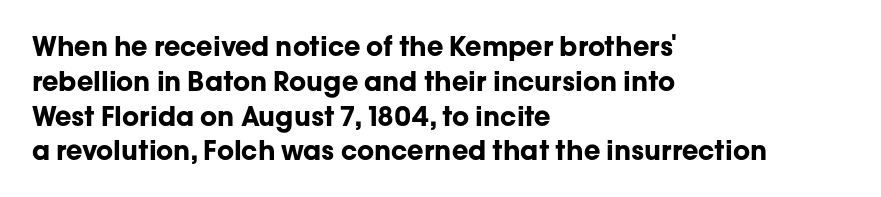
{"italic": "no", "bold": "yes", "underline": "no", "align": "left", "line_spacing": "normal", "line_spacing_ratio": 1.29, "letter_spacing": "normal", "letter_spacing_em": 0.0, "glyph_px": 27}
